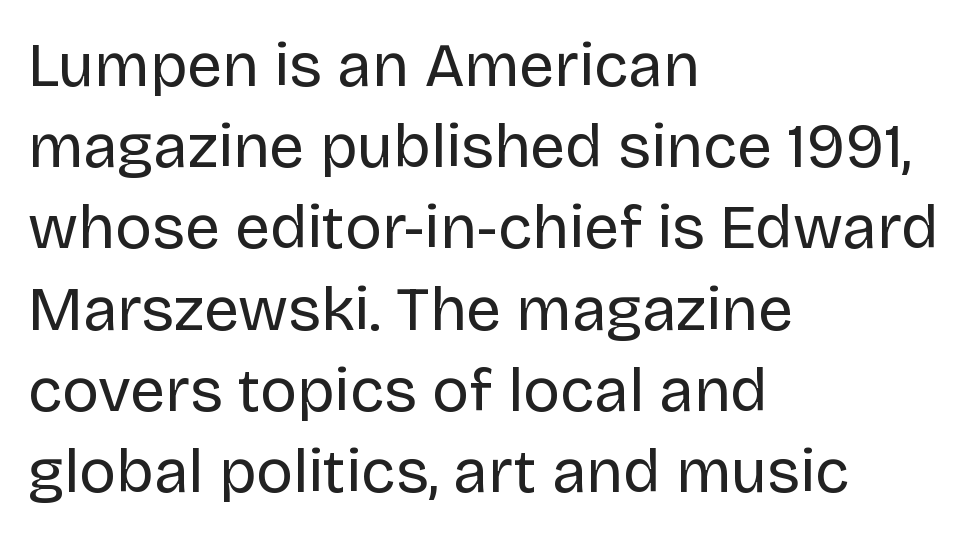
Q: Is the text bold? A: No.
Q: Is the text italic (slanted)? A: No, it is upright.
Q: Is the typeface a serif or a sans-serif typeface? A: Sans-serif.
Q: Is the text underlined? A: No.
Q: How is the paragraph aligned? A: Left-aligned.
Q: Is the spacing between letters normal or unusually wide? A: Normal.
Q: Is the spacing between lines tight, normal or loose? A: Normal.
Q: Width (condensed, normal, or wide)? A: Normal.
Q: Stroke contrast? A: Low.
Q: x-height? A: Large.
Q: Monospaced? A: No.
